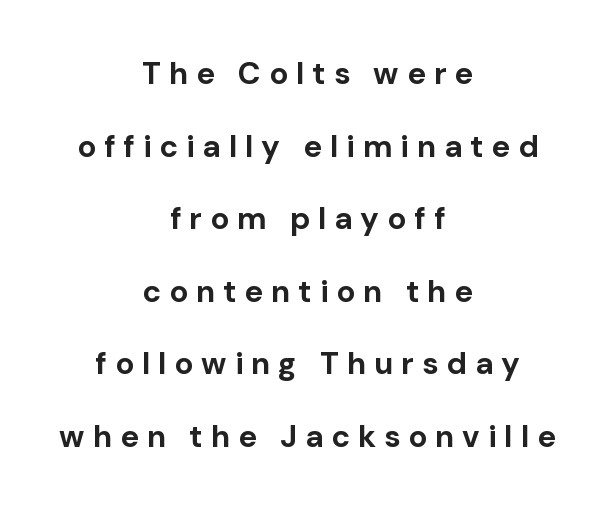
{"serif": "no", "italic": "no", "bold": "yes", "weight": "bold", "width": "normal", "stroke_contrast": "low", "x_height": "medium", "monospaced": "no", "underline": "no", "align": "center", "line_spacing": "loose", "line_spacing_ratio": 2.34, "letter_spacing": "wide", "letter_spacing_em": 0.26, "glyph_px": 31}
